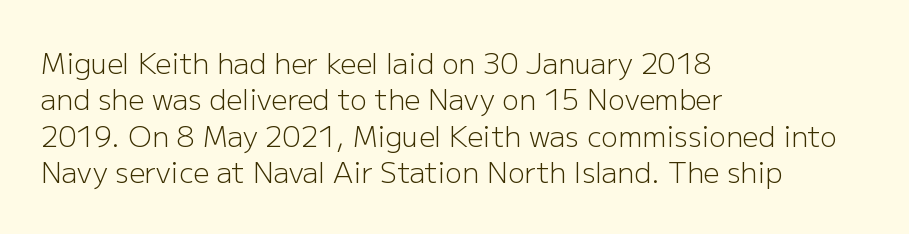
Q: Is the text bold? A: No.
Q: Is the text italic (slanted)? A: No, it is upright.
Q: Is the typeface a serif or a sans-serif typeface? A: Sans-serif.
Q: Is the text underlined? A: No.
Q: How is the paragraph aligned? A: Left-aligned.
Q: Is the spacing between letters normal or unusually wide? A: Normal.
Q: Is the spacing between lines tight, normal or loose? A: Normal.
Q: Width (condensed, normal, or wide)? A: Normal.
Q: Stroke contrast? A: Low.
Q: x-height? A: Medium.
Q: Monospaced? A: No.
